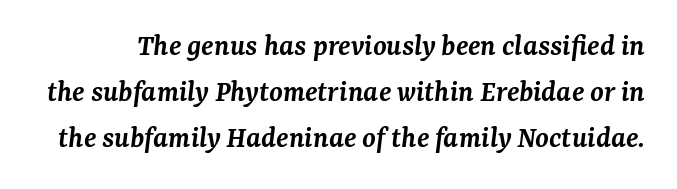
This block has exactly the height ordinary leading produces. Words appear dense and cohesive because spacing is normal. Letterform terminals end in serifs throughout the passage. Notice how the stems are inclined rather than vertical — that's the hallmark of italics.
